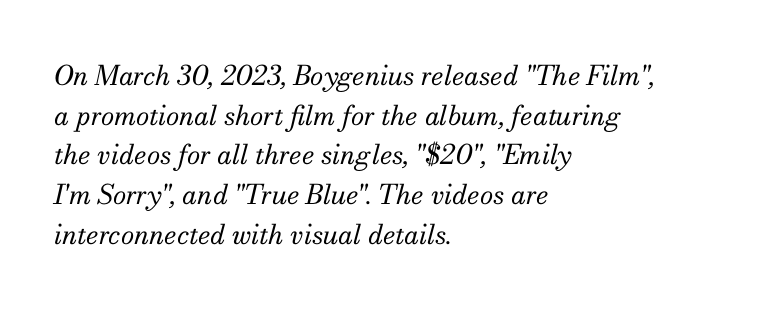
Q: Is the text bold? A: No.
Q: Is the text italic (slanted)? A: Yes, it leans right by about 13 degrees.
Q: Is the text underlined? A: No.
Q: How is the paragraph aligned? A: Left-aligned.
Q: Is the spacing between letters normal or unusually wide? A: Normal.
Q: Is the spacing between lines tight, normal or loose? A: Normal.
